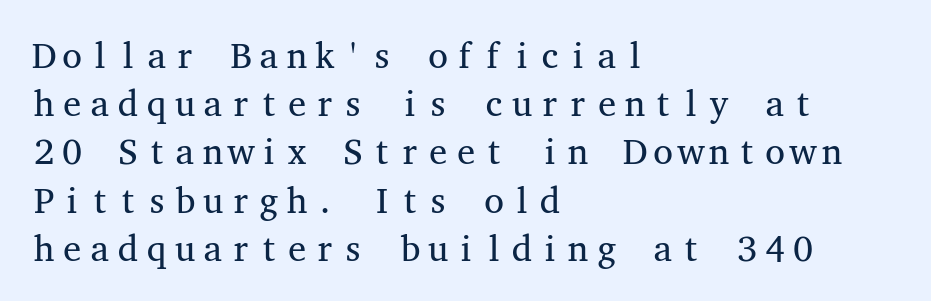
Q: Is the text bold? A: No.
Q: Is the text italic (slanted)? A: No, it is upright.
Q: Is the typeface a serif or a sans-serif typeface? A: Serif.
Q: Is the text underlined? A: No.
Q: How is the paragraph aligned? A: Left-aligned.
Q: Is the spacing between letters normal or unusually wide? A: Normal.
Q: Is the spacing between lines tight, normal or loose? A: Normal.
Q: Width (condensed, normal, or wide)? A: Wide.
Q: Stroke contrast? A: Medium.
Q: x-height? A: Medium.
Q: Monospaced? A: Yes.
